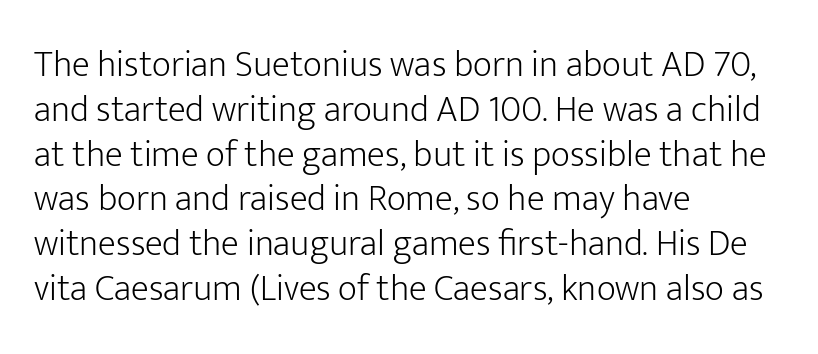
{"serif": "no", "italic": "no", "bold": "no", "weight": "light", "width": "normal", "stroke_contrast": "low", "x_height": "medium", "monospaced": "no", "underline": "no", "align": "left", "line_spacing_ratio": 1.21, "letter_spacing": "normal", "letter_spacing_em": 0.0, "glyph_px": 37}
